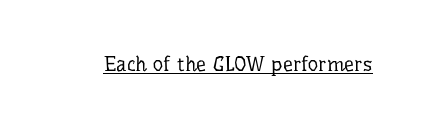
Between one letter and the next there's only the usual sliver of space. A roman cut, with each character standing at attention. The rendered words wear a rule along their underside. Heaviness? Minimal to ordinary, like unemphasized prose.
